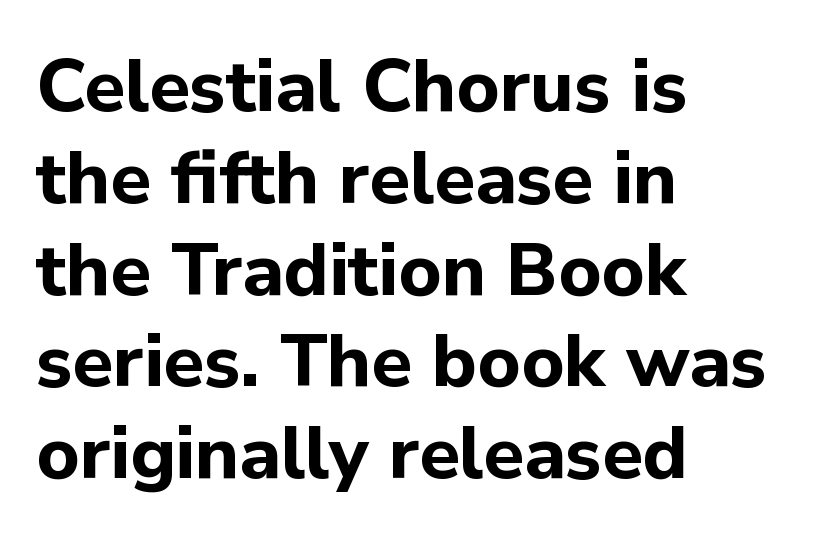
{"serif": "no", "italic": "no", "bold": "yes", "weight": "bold", "width": "normal", "stroke_contrast": "low", "x_height": "medium", "monospaced": "no", "underline": "no", "align": "left", "line_spacing_ratio": 1.24, "letter_spacing": "normal", "letter_spacing_em": 0.0, "glyph_px": 74}
